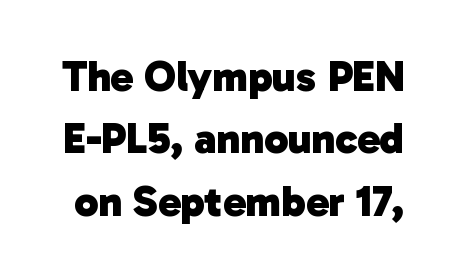
The image shows 43 px heavy sans-serif type; set normal line spacing (1.45x), normal letter spacing, not underlined; low stroke contrast and a medium x-height.
